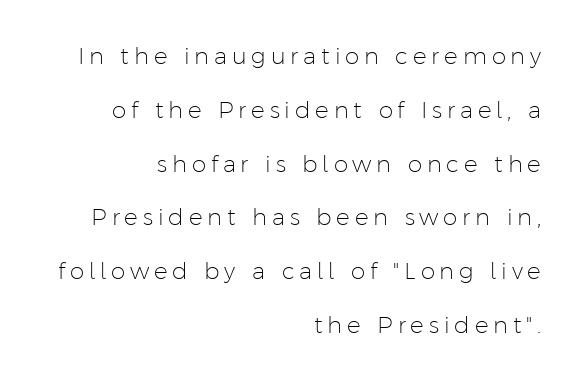
Q: Is the text bold? A: No.
Q: Is the text italic (slanted)? A: No, it is upright.
Q: Is the text underlined? A: No.
Q: How is the paragraph aligned? A: Right-aligned.
Q: Is the spacing between letters normal or unusually wide? A: Unusually wide.
Q: Is the spacing between lines tight, normal or loose? A: Loose.
